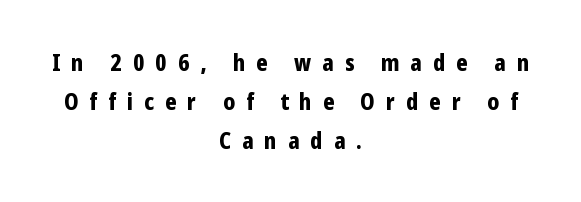
{"italic": "no", "bold": "yes", "underline": "no", "align": "center", "line_spacing": "normal", "line_spacing_ratio": 1.69, "letter_spacing": "wide", "letter_spacing_em": 0.48, "glyph_px": 23}
